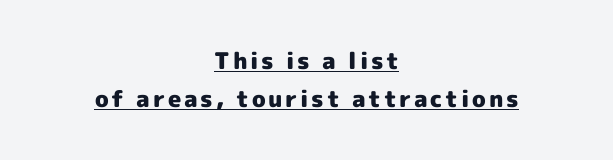
The image shows 23 px bold type, upright; set centered, normal line spacing (1.66x), underlined.
